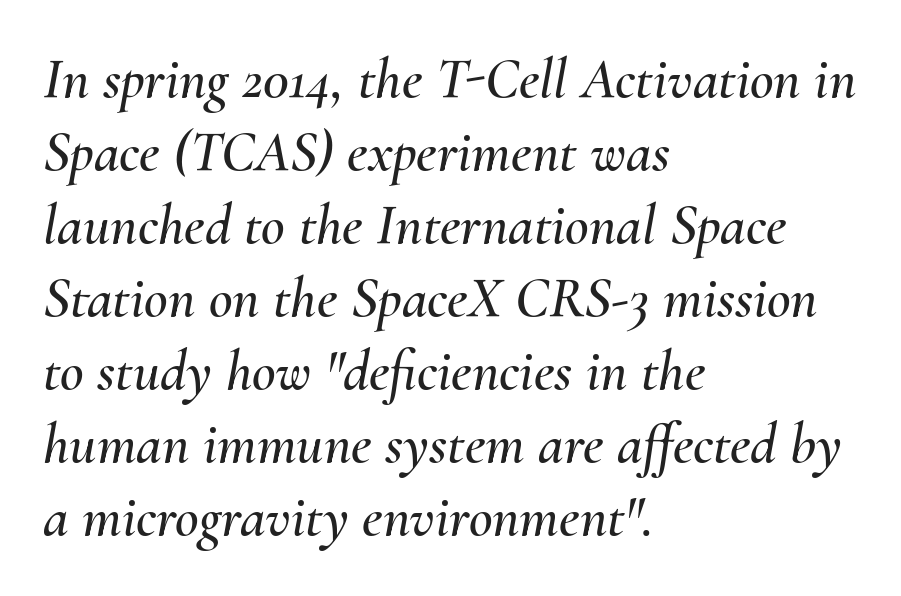
Q: Is the text italic (slanted)? A: Yes, it leans right by about 10 degrees.
Q: Is the text underlined? A: No.
Q: How is the paragraph aligned? A: Left-aligned.
Q: Is the spacing between letters normal or unusually wide? A: Normal.
Q: Is the spacing between lines tight, normal or loose? A: Normal.
Q: Width (condensed, normal, or wide)? A: Normal.
Q: Stroke contrast? A: Medium.
Q: x-height? A: Small.
Q: Monospaced? A: No.
